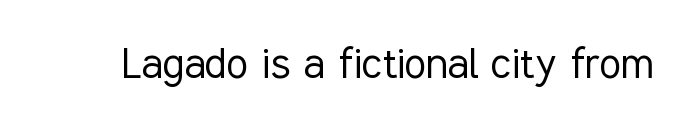
Q: Is the text bold? A: No.
Q: Is the text italic (slanted)? A: No, it is upright.
Q: Is the typeface a serif or a sans-serif typeface? A: Sans-serif.
Q: Is the text underlined? A: No.
Q: Is the spacing between letters normal or unusually wide? A: Normal.
Q: Width (condensed, normal, or wide)? A: Condensed.
Q: Stroke contrast? A: Low.
Q: x-height? A: Medium.
Q: Monospaced? A: No.
